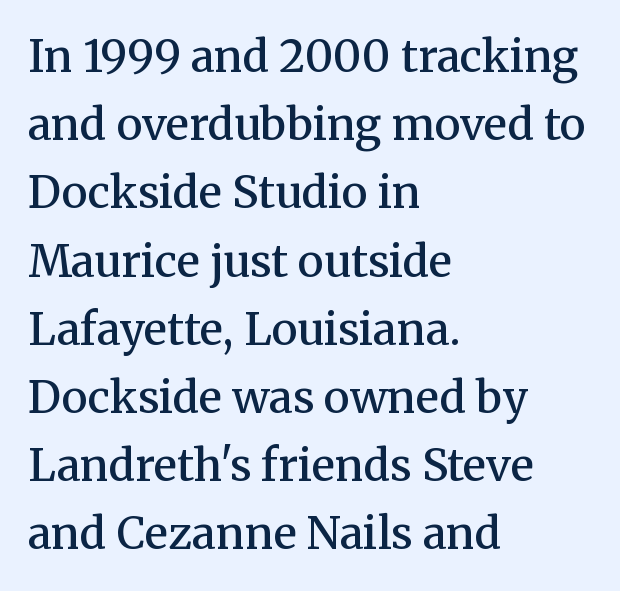
Q: Is the text bold? A: Semi-bold.
Q: Is the text italic (slanted)? A: No, it is upright.
Q: Is the typeface a serif or a sans-serif typeface? A: Serif.
Q: Is the text underlined? A: No.
Q: How is the paragraph aligned? A: Left-aligned.
Q: Is the spacing between letters normal or unusually wide? A: Normal.
Q: Is the spacing between lines tight, normal or loose? A: Normal.
Q: Width (condensed, normal, or wide)? A: Normal.
Q: Stroke contrast? A: Medium.
Q: x-height? A: Medium.
Q: Monospaced? A: No.
